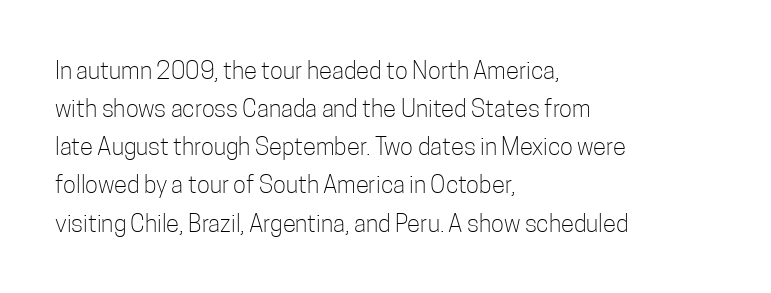
Is there much room between lines? A standard amount, neither cramped nor airy. A roman cut, with each character standing at attention. How are the letters spaced? Ordinarily, with no added tracking. This rendering features lettering with no underline. The paragraph shown leans on its left margin. The weight tops out at a normal text grade.
